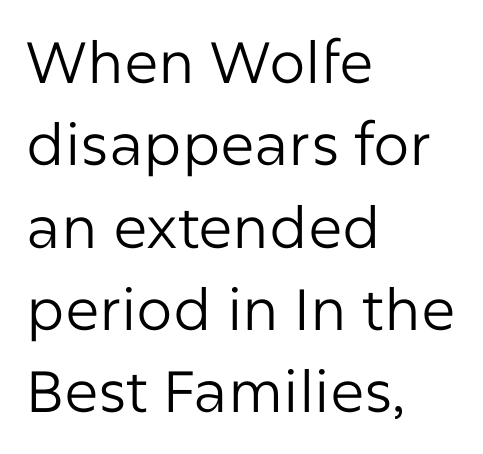
Q: Is the text bold? A: No.
Q: Is the text italic (slanted)? A: No, it is upright.
Q: Is the typeface a serif or a sans-serif typeface? A: Sans-serif.
Q: Is the text underlined? A: No.
Q: How is the paragraph aligned? A: Left-aligned.
Q: Is the spacing between letters normal or unusually wide? A: Normal.
Q: Is the spacing between lines tight, normal or loose? A: Normal.
Q: Width (condensed, normal, or wide)? A: Normal.
Q: Stroke contrast? A: Low.
Q: x-height? A: Medium.
Q: Monospaced? A: No.
